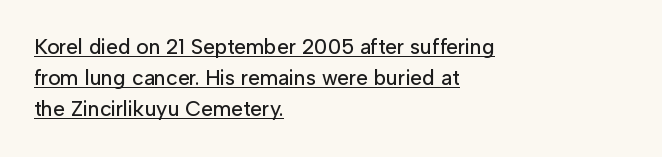
Italic: no, the glyphs are upright roman. The line texture is even and compact thanks to regular tracking. Notice how descenders clear the ascenders below comfortably — that's standard leading. The rendering anchors every line to the left-hand side. You can see a thin bar hugging the bottom of the glyphs.
